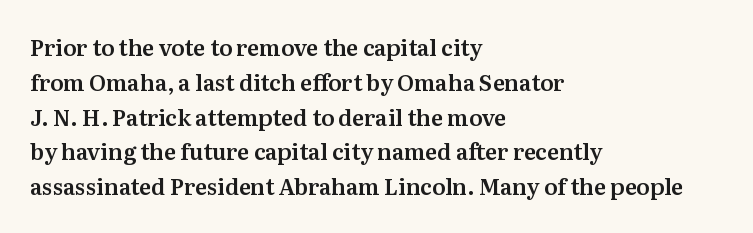
The image shows 22 px text type, upright; set left-aligned, normal line spacing (1.58x), normal letter spacing, not underlined.
